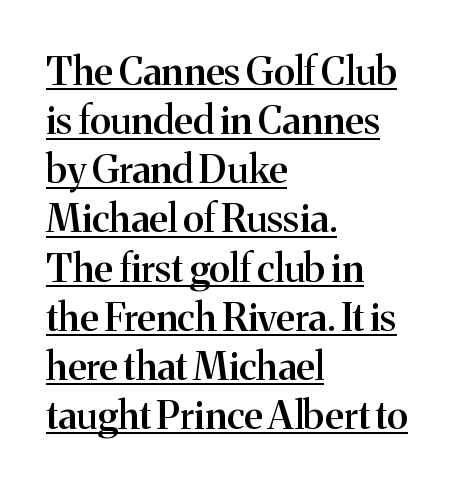
{"serif": "yes", "italic": "no", "bold": "semi", "weight": "semibold", "width": "normal", "stroke_contrast": "medium", "x_height": "medium", "monospaced": "no", "underline": "yes", "align": "left", "line_spacing": "normal", "line_spacing_ratio": 1.26, "letter_spacing": "normal", "letter_spacing_em": 0.0, "glyph_px": 39}
